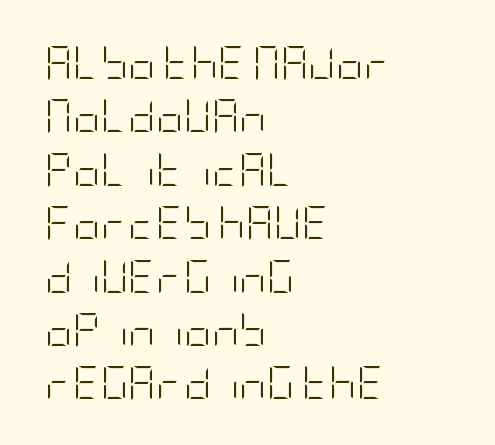
The image shows 34 px light, condensed sans-serif type, upright; set left-aligned, normal line spacing (1.57x), normal letter spacing, not underlined; low stroke contrast and a large x-height.
